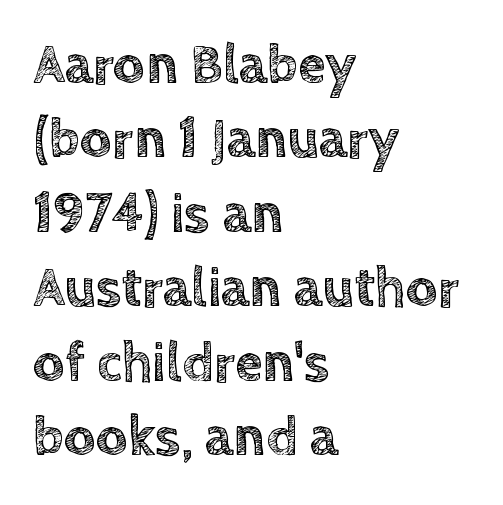
{"italic": "no", "width": "normal", "x_height": "large", "monospaced": "no", "underline": "no", "align": "left", "line_spacing": "normal", "line_spacing_ratio": 1.33, "letter_spacing": "normal", "letter_spacing_em": 0.0, "glyph_px": 56}
